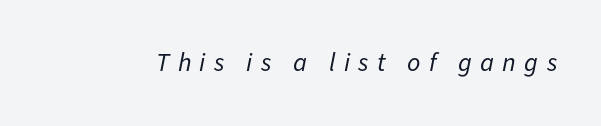
Q: Is the text bold? A: No.
Q: Is the text italic (slanted)? A: Yes, it leans right by about 11 degrees.
Q: Is the text underlined? A: No.
Q: Is the spacing between letters normal or unusually wide? A: Unusually wide.
